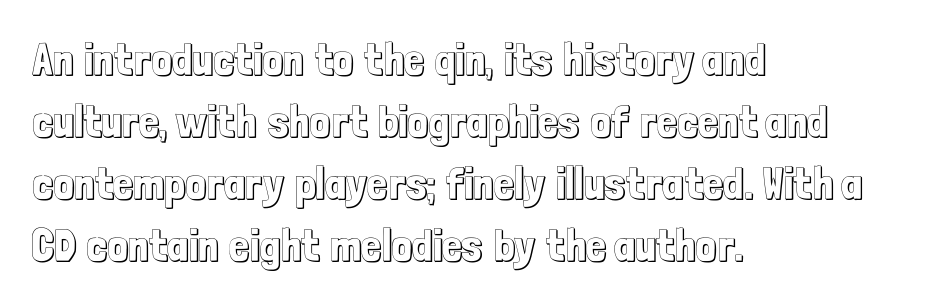
{"italic": "no", "width": "condensed", "x_height": "medium", "monospaced": "no", "underline": "no", "align": "left", "line_spacing": "normal", "line_spacing_ratio": 1.38, "letter_spacing": "normal", "letter_spacing_em": 0.0, "glyph_px": 45}
